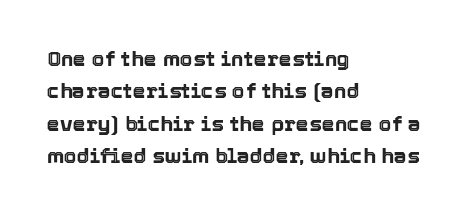
The image shows 21 px text type, upright; set left-aligned, normal line spacing (1.54x), normal letter spacing, not underlined.
